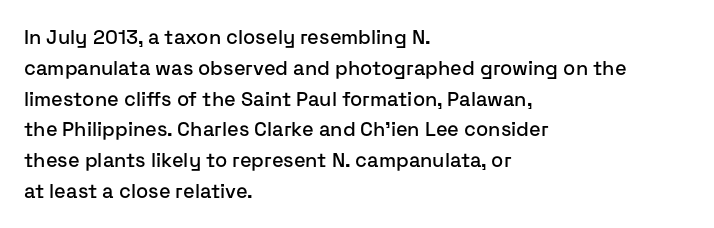
Letter spacing: default. This rendering uses left alignment, leaving the right contour irregular. The axis of the letterforms is exactly vertical. Evenly set lines give the paragraph a standard silhouette.
